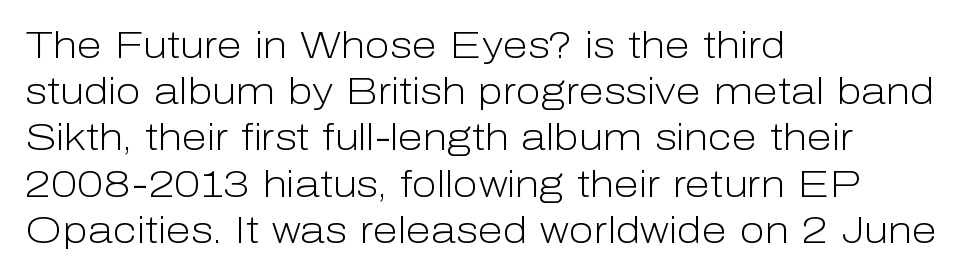
Nope, no serifs anywhere on these letters. Line spacing here is normal. The zone under the glyphs is completely vacant. Is the type heavy? It reads as light-to-regular instead. The lines in this sample share a left origin and differ only in where they stop.
